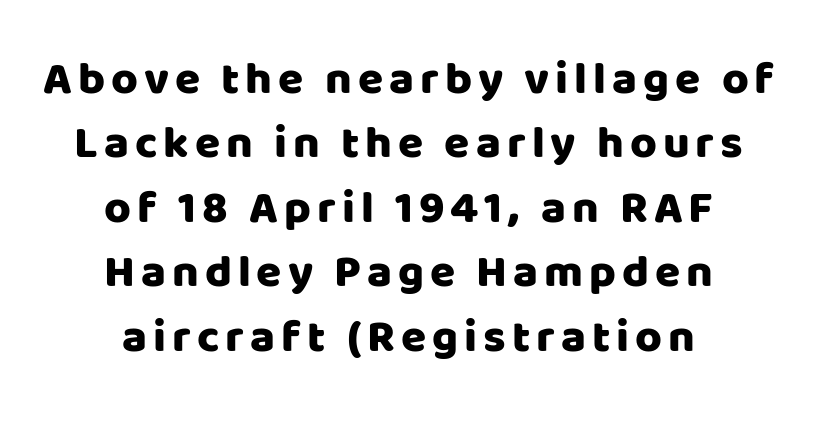
The image shows 46 px sans-serif type, upright; set centered, normal line spacing (1.4x), not underlined; low stroke contrast and a large x-height.
